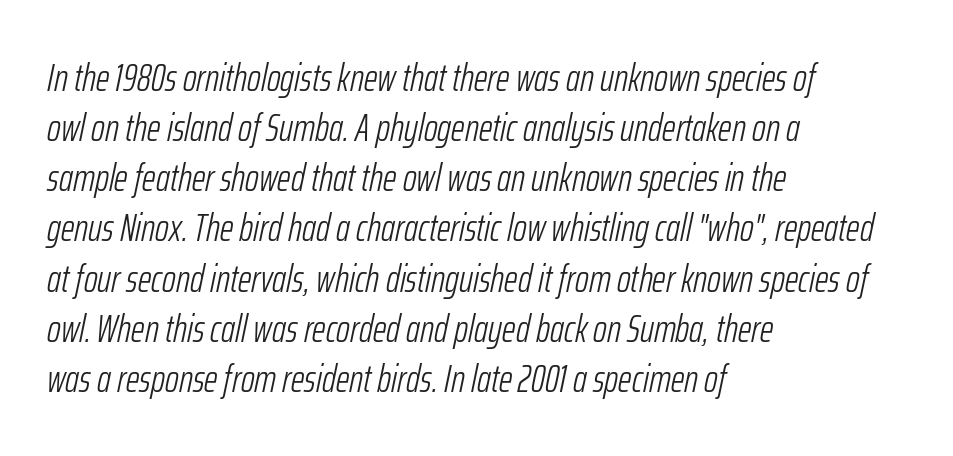
{"italic": "yes", "lean": "right", "slant_degrees": 12, "bold": "no", "weight": "light", "width": "condensed", "stroke_contrast": "low", "x_height": "medium", "monospaced": "no", "underline": "no", "align": "left", "line_spacing": "normal", "line_spacing_ratio": 1.32, "letter_spacing": "normal", "letter_spacing_em": 0.0, "glyph_px": 38}
